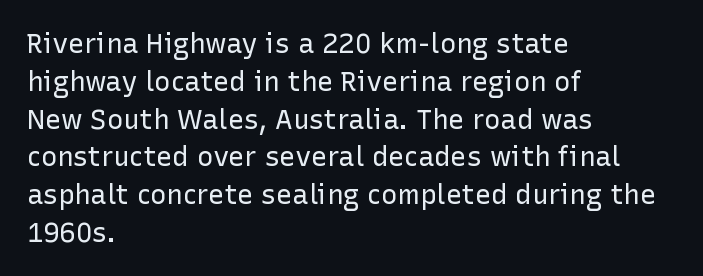
Q: Is the text bold? A: No.
Q: Is the text italic (slanted)? A: No, it is upright.
Q: Is the text underlined? A: No.
Q: How is the paragraph aligned? A: Left-aligned.
Q: Is the spacing between letters normal or unusually wide? A: Normal.
Q: Is the spacing between lines tight, normal or loose? A: Normal.
